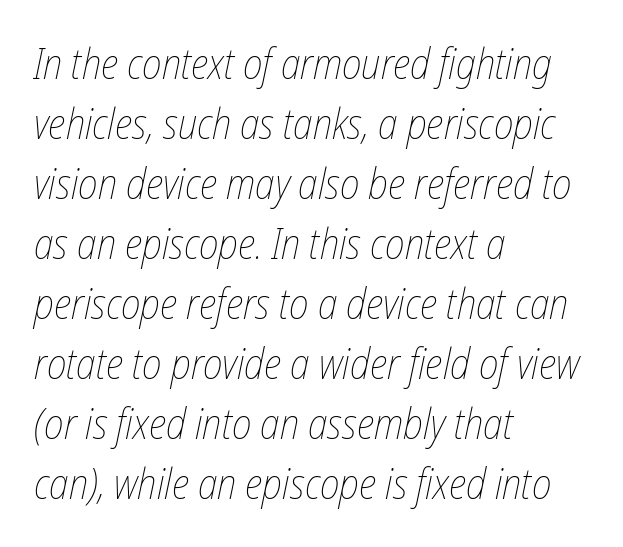
{"italic": "yes", "lean": "right", "slant_degrees": 12, "bold": "no", "weight": "thin", "width": "condensed", "stroke_contrast": "low", "x_height": "medium", "monospaced": "no", "underline": "no", "align": "left", "line_spacing": "normal", "line_spacing_ratio": 1.43, "letter_spacing": "normal", "letter_spacing_em": 0.0, "glyph_px": 42}
